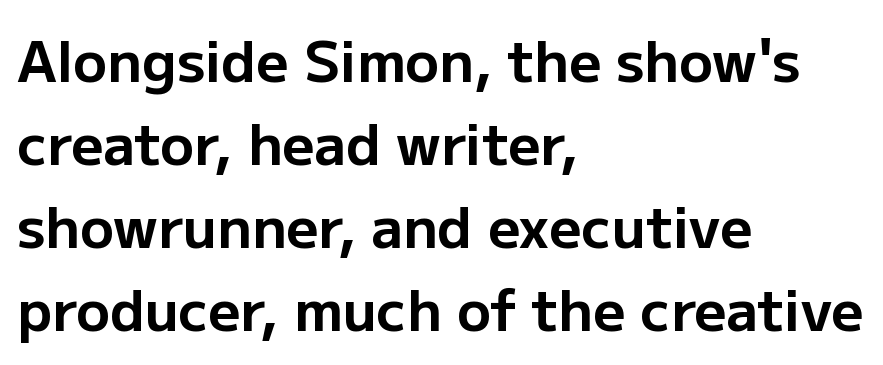
Q: Is the text bold? A: Yes.
Q: Is the text italic (slanted)? A: No, it is upright.
Q: Is the typeface a serif or a sans-serif typeface? A: Sans-serif.
Q: Is the text underlined? A: No.
Q: How is the paragraph aligned? A: Left-aligned.
Q: Is the spacing between letters normal or unusually wide? A: Normal.
Q: Is the spacing between lines tight, normal or loose? A: Normal.
Q: Width (condensed, normal, or wide)? A: Normal.
Q: Stroke contrast? A: Low.
Q: x-height? A: Medium.
Q: Monospaced? A: No.
